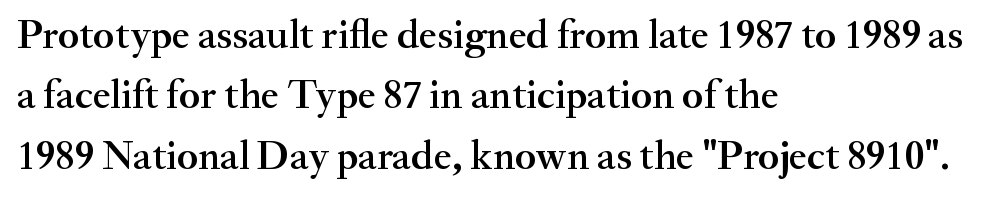
Q: Is the text bold? A: Semi-bold.
Q: Is the text italic (slanted)? A: No, it is upright.
Q: Is the typeface a serif or a sans-serif typeface? A: Serif.
Q: Is the text underlined? A: No.
Q: How is the paragraph aligned? A: Left-aligned.
Q: Is the spacing between letters normal or unusually wide? A: Normal.
Q: Is the spacing between lines tight, normal or loose? A: Normal.
Q: Width (condensed, normal, or wide)? A: Normal.
Q: Stroke contrast? A: Medium.
Q: x-height? A: Small.
Q: Monospaced? A: No.
